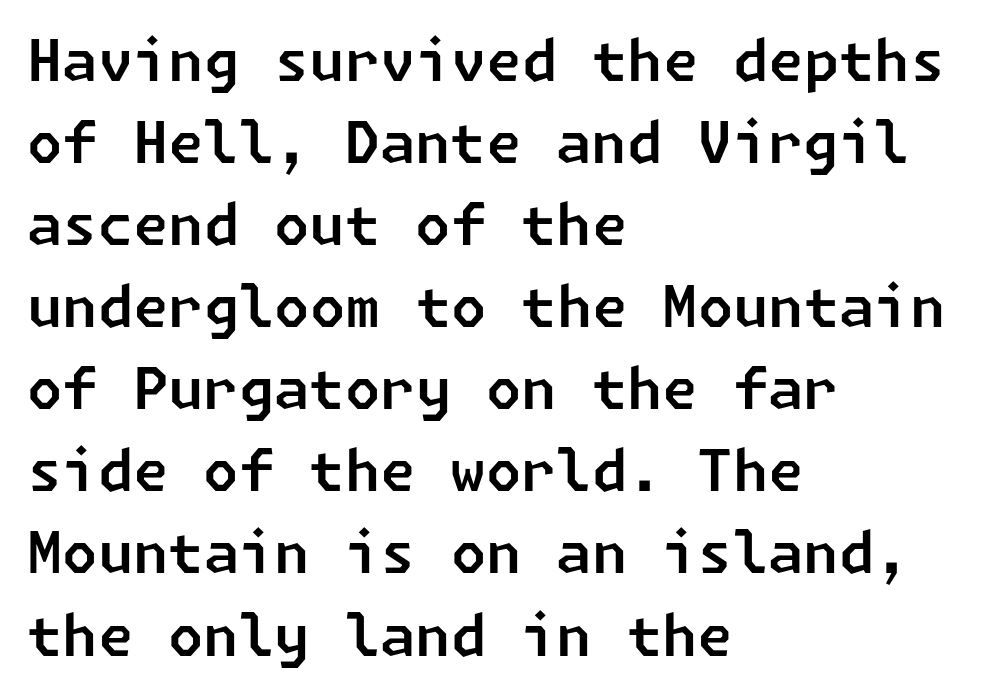
The rendering uses a moderate line-height, typical for paragraphs. Decoration check: the copy has no underline. The gaps between neighbouring characters are ordinary and unremarkable. All the whitespace from short lines collects on the right.
